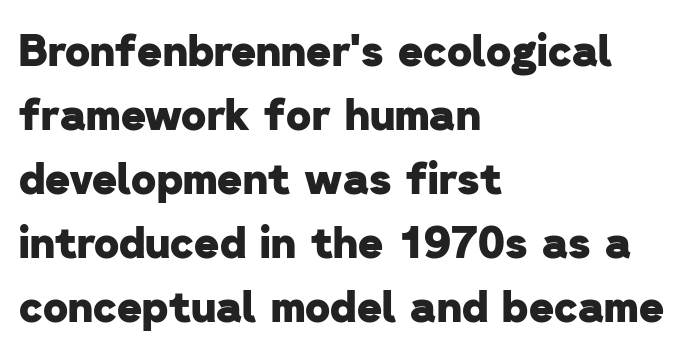
Each letter's strokes conclude bluntly, with no projecting serifs. These lines keep a tight, regular rhythm from letter to letter. Unmarked baselines from the first word to the last. The passage shown is typed in a proportional face where columns would drift. Each glyph is drawn with heavy, bold strokes.
